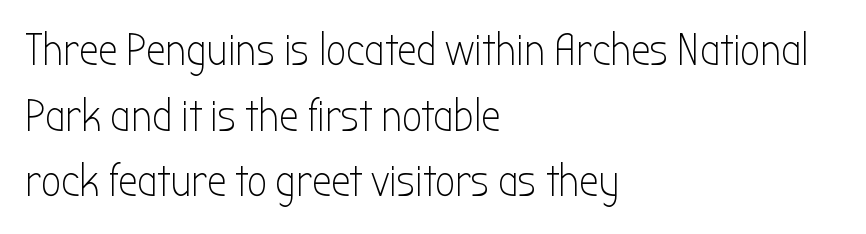
{"serif": "no", "italic": "no", "bold": "no", "weight": "light", "width": "condensed", "stroke_contrast": "low", "x_height": "medium", "monospaced": "no", "underline": "no", "align": "left", "line_spacing": "normal", "line_spacing_ratio": 1.49, "letter_spacing": "normal", "letter_spacing_em": 0.0, "glyph_px": 44}
